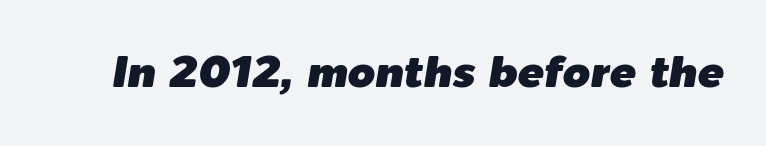
{"italic": "yes", "lean": "right", "slant_degrees": 9, "width": "normal", "stroke_contrast": "low", "x_height": "medium", "monospaced": "no", "underline": "no", "letter_spacing": "normal", "letter_spacing_em": 0.0, "glyph_px": 44}
